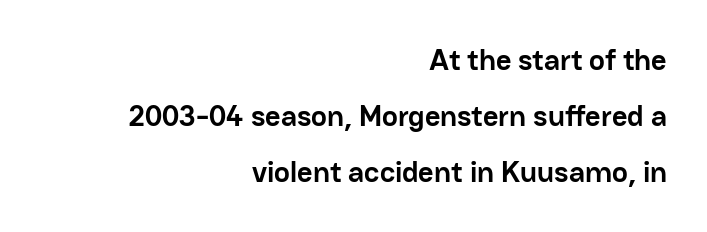
{"serif": "no", "italic": "no", "bold": "yes", "weight": "semibold", "width": "normal", "stroke_contrast": "low", "x_height": "medium", "monospaced": "no", "underline": "no", "align": "right", "line_spacing_ratio": 1.87, "letter_spacing": "normal", "letter_spacing_em": 0.0, "glyph_px": 30}
